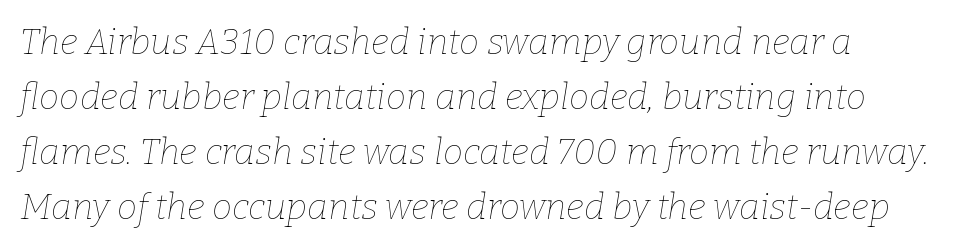
Q: Is the text bold? A: No.
Q: Is the text italic (slanted)? A: Yes, it leans right by about 9 degrees.
Q: Is the text underlined? A: No.
Q: How is the paragraph aligned? A: Left-aligned.
Q: Is the spacing between letters normal or unusually wide? A: Normal.
Q: Is the spacing between lines tight, normal or loose? A: Normal.
Q: Width (condensed, normal, or wide)? A: Normal.
Q: Stroke contrast? A: Low.
Q: x-height? A: Medium.
Q: Monospaced? A: No.
